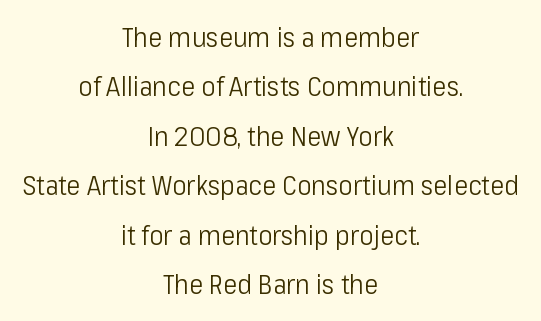
The strokes carry an ordinary text weight at most. These lines were composed using upright roman letters. The typesetter chose a symmetrical, centered arrangement here. Caption: standard tracking, unaltered. Honestly, there is no underline to notice here at all.
